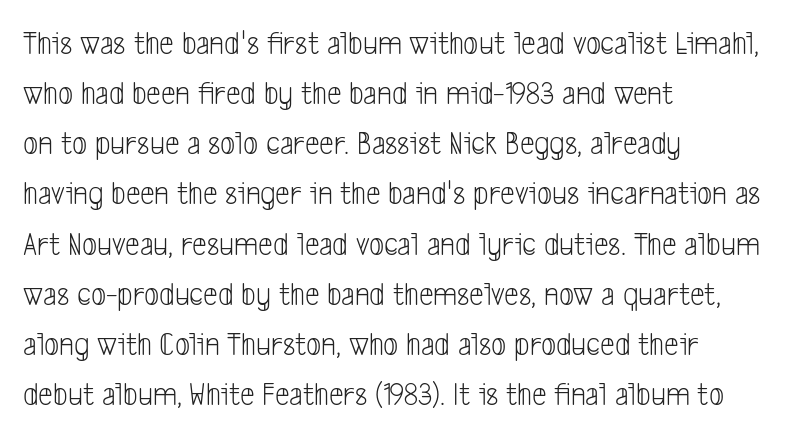
{"serif": "no", "bold": "no", "weight": "light", "width": "condensed", "stroke_contrast": "low", "x_height": "medium", "monospaced": "no", "underline": "no", "align": "left", "line_spacing": "normal", "line_spacing_ratio": 1.52, "letter_spacing": "normal", "letter_spacing_em": 0.0, "glyph_px": 33}
